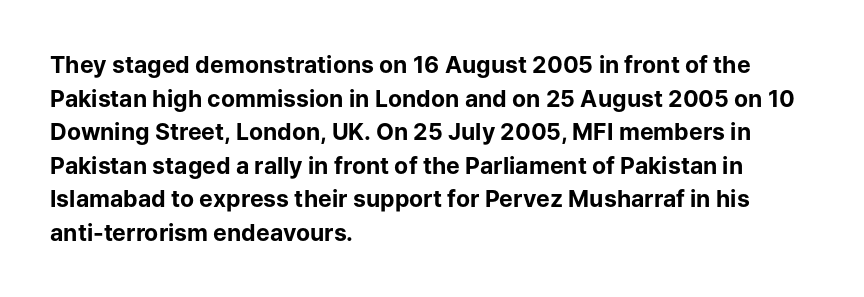
The image shows 23 px bold type, upright; set left-aligned, normal line spacing (1.46x), normal letter spacing, not underlined.
